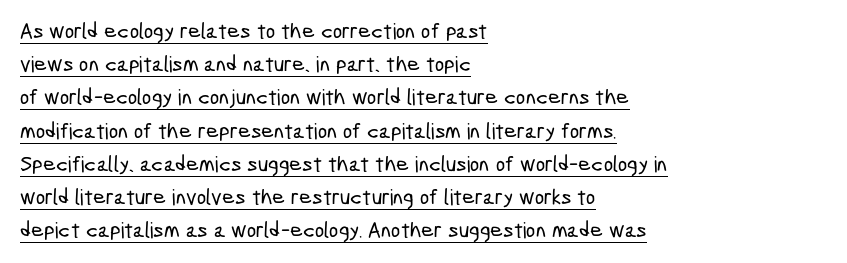
Q: Is the text underlined? A: Yes.
Q: How is the paragraph aligned? A: Left-aligned.
Q: Is the spacing between letters normal or unusually wide? A: Normal.
Q: Is the spacing between lines tight, normal or loose? A: Normal.
